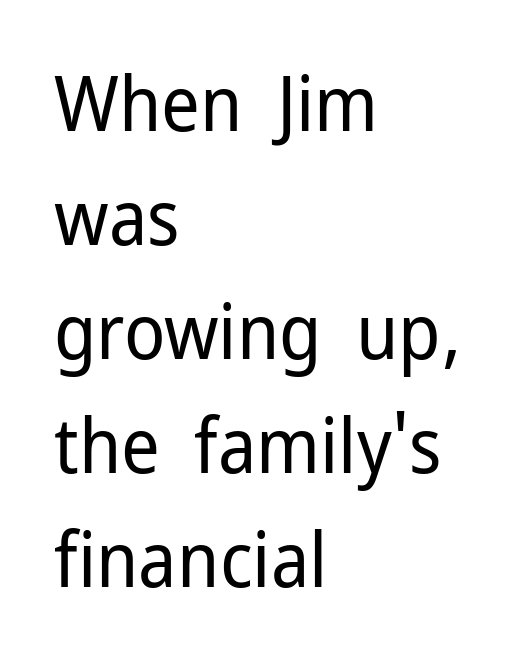
Q: Is the text bold? A: No.
Q: Is the text italic (slanted)? A: No, it is upright.
Q: Is the typeface a serif or a sans-serif typeface? A: Sans-serif.
Q: Is the text underlined? A: No.
Q: How is the paragraph aligned? A: Left-aligned.
Q: Is the spacing between letters normal or unusually wide? A: Normal.
Q: Is the spacing between lines tight, normal or loose? A: Normal.
Q: Width (condensed, normal, or wide)? A: Normal.
Q: Stroke contrast? A: Low.
Q: x-height? A: Medium.
Q: Monospaced? A: No.
